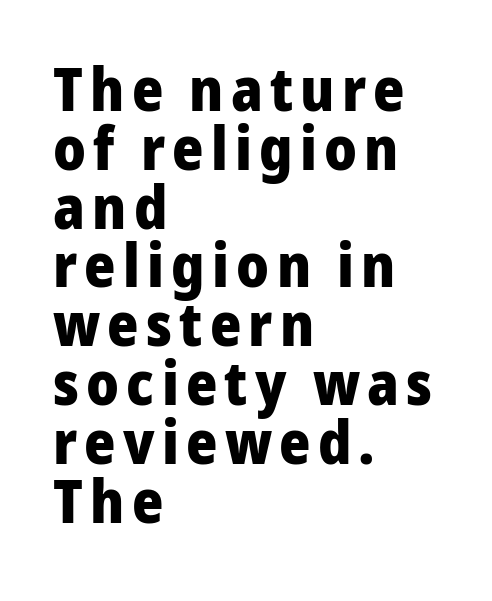
{"serif": "no", "italic": "no", "bold": "yes", "weight": "heavy", "width": "normal", "stroke_contrast": "low", "x_height": "medium", "monospaced": "no", "underline": "no", "align": "left", "line_spacing": "tight", "line_spacing_ratio": 0.98, "glyph_px": 60}
